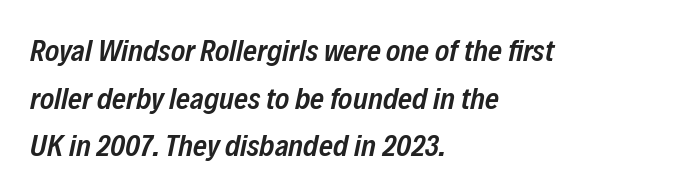
{"italic": "yes", "lean": "right", "slant_degrees": 12, "bold": "semi", "weight": "semibold", "width": "condensed", "stroke_contrast": "low", "x_height": "medium", "monospaced": "no", "underline": "no", "align": "left", "line_spacing": "normal", "line_spacing_ratio": 1.59, "letter_spacing": "normal", "letter_spacing_em": 0.0, "glyph_px": 30}
